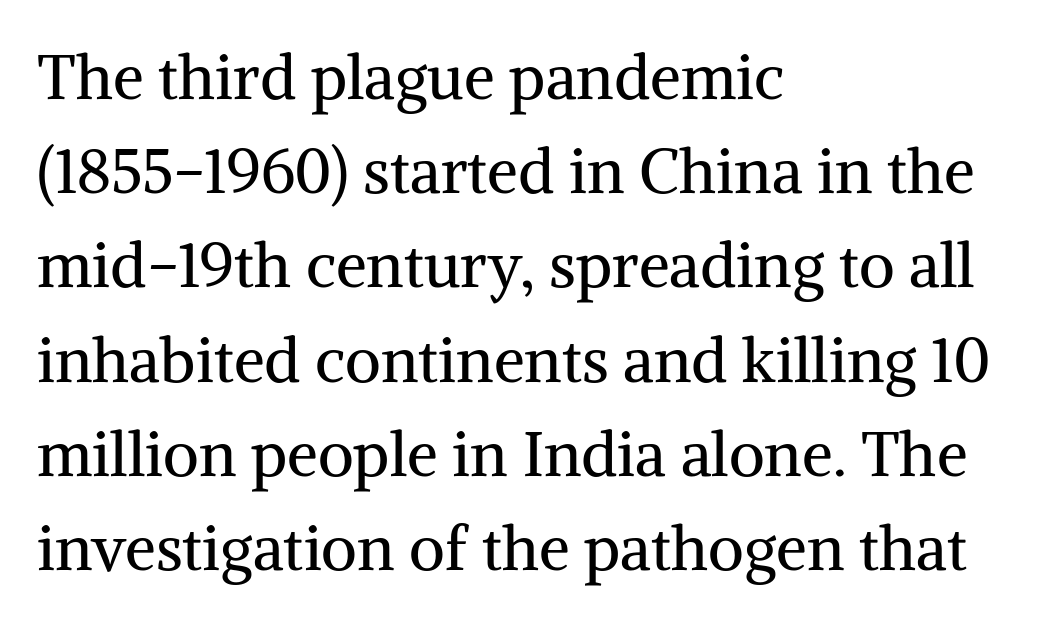
The image shows 62 px regular-weight serif type, upright; set left-aligned, normal line spacing (1.52x), normal letter spacing, not underlined; medium stroke contrast and a medium x-height.
